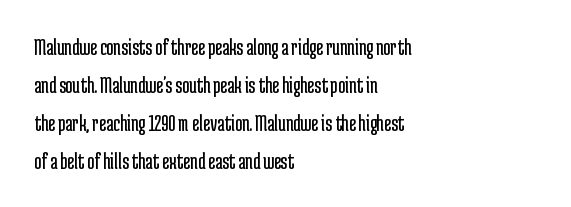
The image shows 24 px text type, upright; set left-aligned, normal line spacing (1.58x), normal letter spacing, not underlined.
